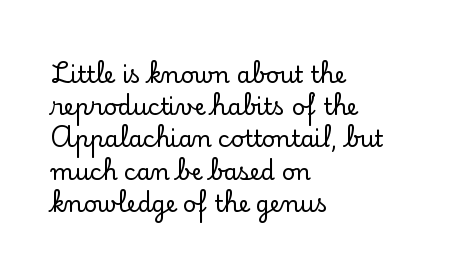
{"italic": "no", "underline": "no", "align": "left", "line_spacing": "normal", "line_spacing_ratio": 1.4, "letter_spacing": "normal", "letter_spacing_em": 0.0, "glyph_px": 23}
